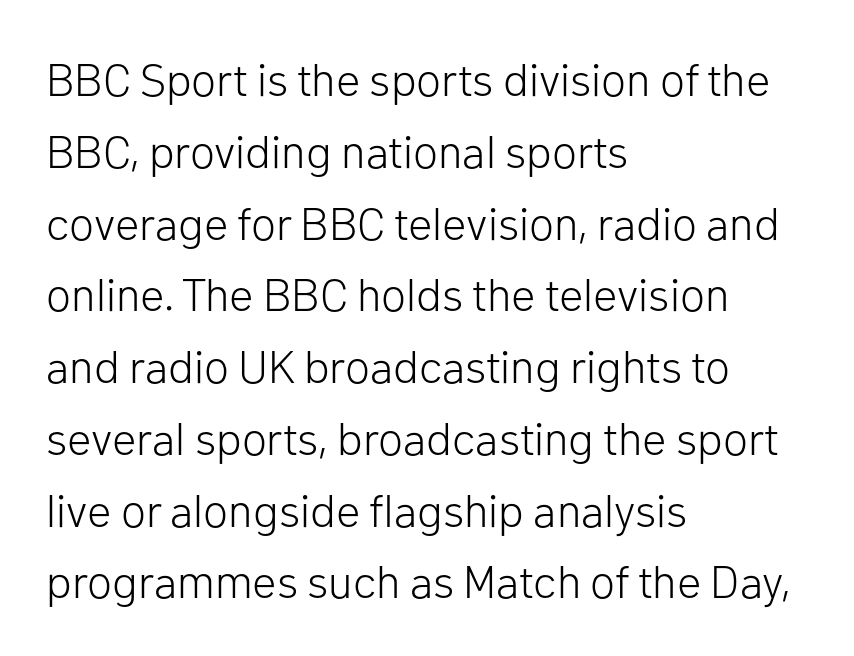
Q: Is the text bold? A: No.
Q: Is the text italic (slanted)? A: No, it is upright.
Q: Is the typeface a serif or a sans-serif typeface? A: Sans-serif.
Q: Is the text underlined? A: No.
Q: How is the paragraph aligned? A: Left-aligned.
Q: Is the spacing between letters normal or unusually wide? A: Normal.
Q: Is the spacing between lines tight, normal or loose? A: Normal.
Q: Width (condensed, normal, or wide)? A: Normal.
Q: Stroke contrast? A: Low.
Q: x-height? A: Medium.
Q: Monospaced? A: No.
